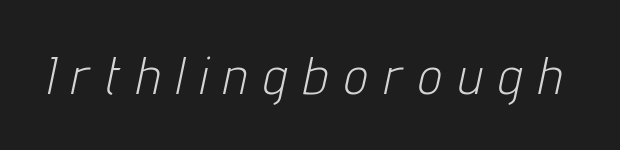
The image shows 52 px light, condensed type, italic (leaning right); set unusually wide letter spacing (+0.33 em), not underlined; low stroke contrast and a medium x-height.
